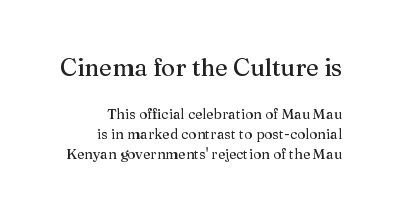
{"italic": "no", "underline": "no", "align": "right", "line_spacing": "normal", "line_spacing_ratio": 1.42, "letter_spacing": "normal", "letter_spacing_em": 0.0, "larger_block": "first", "size_ratio": 1.71, "glyph_px": 24}
